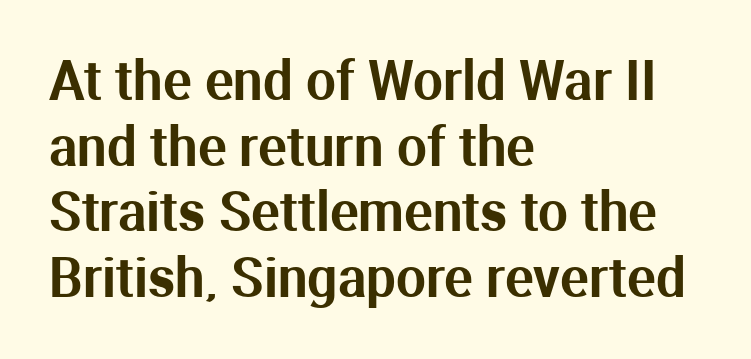
{"serif": "no", "italic": "no", "width": "normal", "stroke_contrast": "medium", "x_height": "medium", "monospaced": "no", "underline": "no", "align": "left", "line_spacing_ratio": 1.24, "letter_spacing": "normal", "letter_spacing_em": 0.0, "glyph_px": 53}
